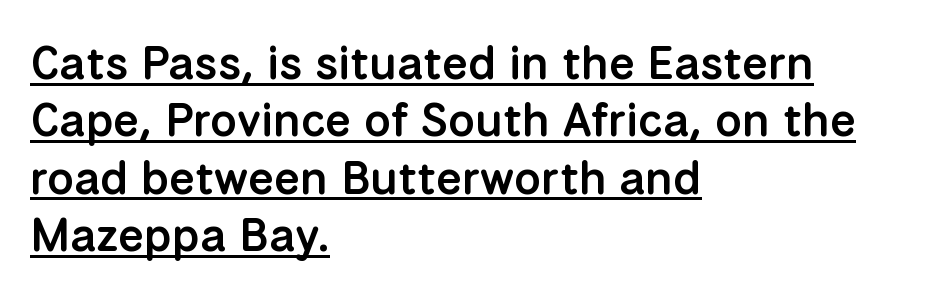
The image shows 47 px semibold sans-serif type, upright; set left-aligned, line spacing 1.22x, normal letter spacing, underlined; low stroke contrast and a medium x-height.
